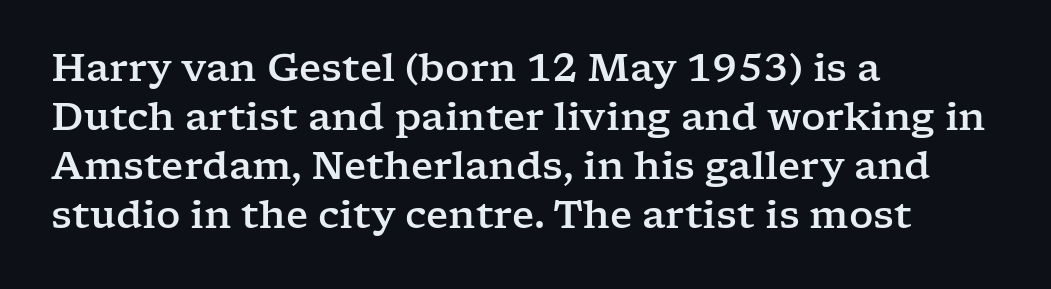
{"serif": "yes", "italic": "no", "width": "wide", "stroke_contrast": "low", "x_height": "medium", "monospaced": "no", "underline": "no", "align": "left", "line_spacing": "normal", "line_spacing_ratio": 1.29, "letter_spacing": "normal", "letter_spacing_em": 0.0, "glyph_px": 38}
